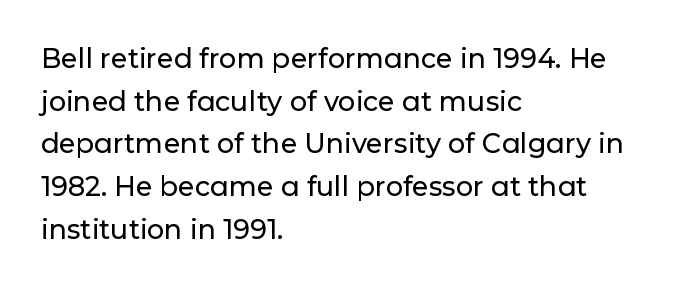
Q: Is the text italic (slanted)? A: No, it is upright.
Q: Is the text underlined? A: No.
Q: How is the paragraph aligned? A: Left-aligned.
Q: Is the spacing between letters normal or unusually wide? A: Normal.
Q: Is the spacing between lines tight, normal or loose? A: Normal.
